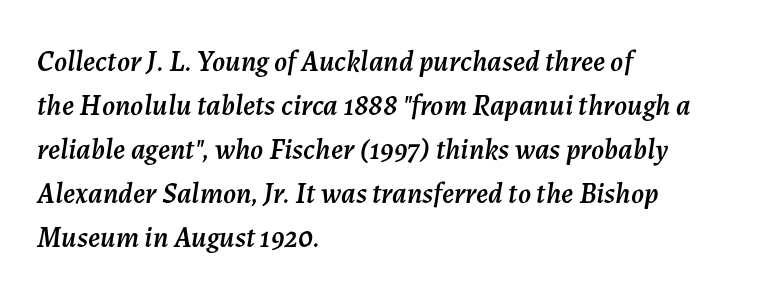
Q: Is the text italic (slanted)? A: Yes, it leans right by about 7 degrees.
Q: Is the text underlined? A: No.
Q: How is the paragraph aligned? A: Left-aligned.
Q: Is the spacing between letters normal or unusually wide? A: Normal.
Q: Is the spacing between lines tight, normal or loose? A: Normal.
Q: Width (condensed, normal, or wide)? A: Normal.
Q: Stroke contrast? A: Medium.
Q: x-height? A: Medium.
Q: Monospaced? A: No.
